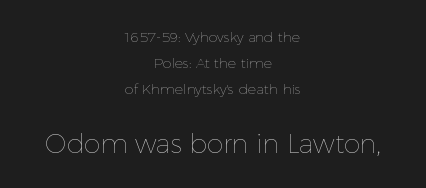
{"italic": "no", "bold": "no", "underline": "no", "align": "center", "line_spacing_ratio": 1.86, "letter_spacing": "normal", "letter_spacing_em": 0.0, "larger_block": "second", "size_ratio": 1.86, "glyph_px": 26}
